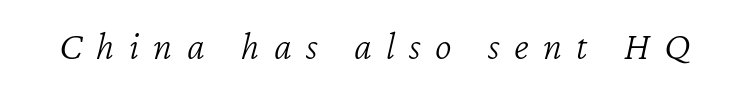
Clear beneath every line of the passage. This is oblique type, the kind used for emphasis or titles. Character widths vary here, with narrow letters taking less room than wide ones. Short note: letters widely spaced.
